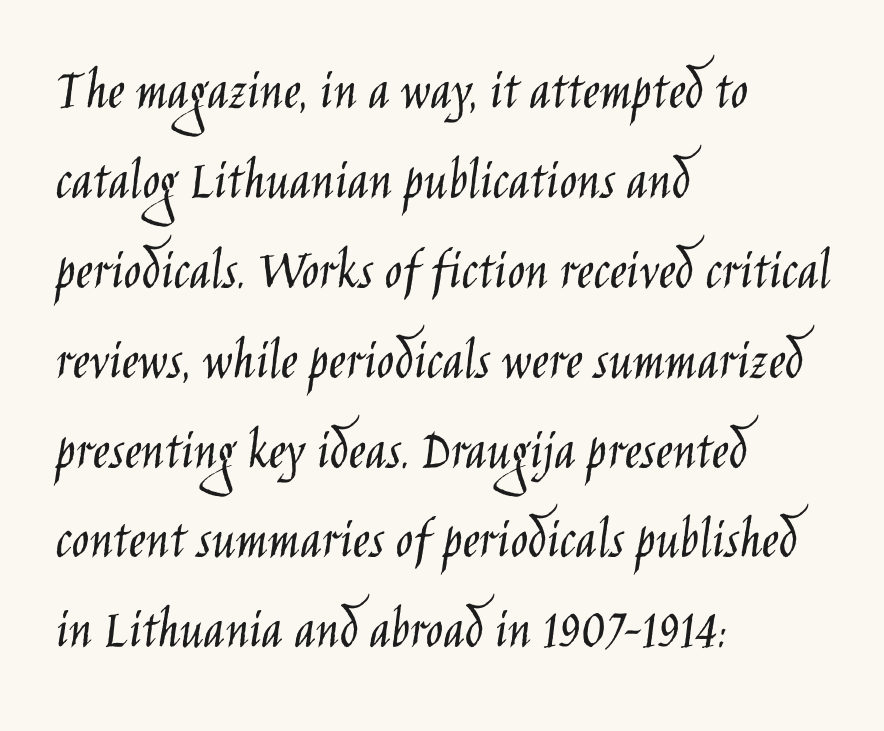
{"serif": "no", "bold": "no", "weight": "light", "width": "condensed", "stroke_contrast": "low", "x_height": "large", "monospaced": "no", "underline": "no", "align": "left", "line_spacing": "normal", "line_spacing_ratio": 1.55, "letter_spacing": "normal", "letter_spacing_em": 0.0, "glyph_px": 58}
